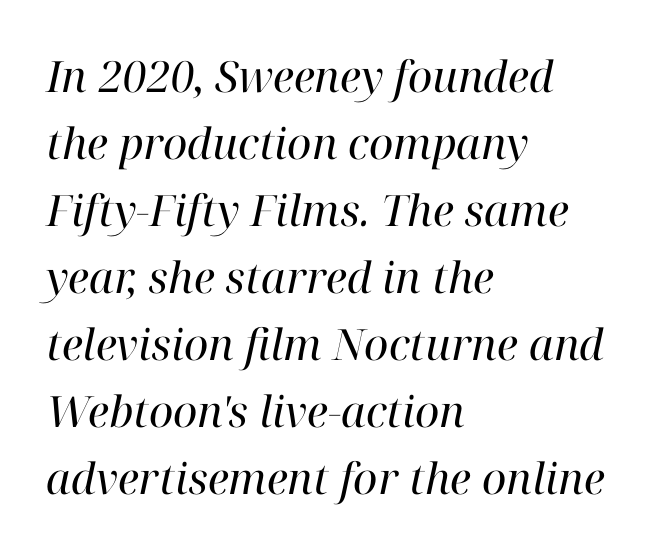
{"serif": "yes", "italic": "yes", "lean": "right", "slant_degrees": 12, "bold": "no", "weight": "regular", "width": "normal", "stroke_contrast": "high", "x_height": "medium", "monospaced": "no", "underline": "no", "align": "left", "line_spacing": "normal", "line_spacing_ratio": 1.56, "letter_spacing": "normal", "letter_spacing_em": 0.0, "glyph_px": 43}
